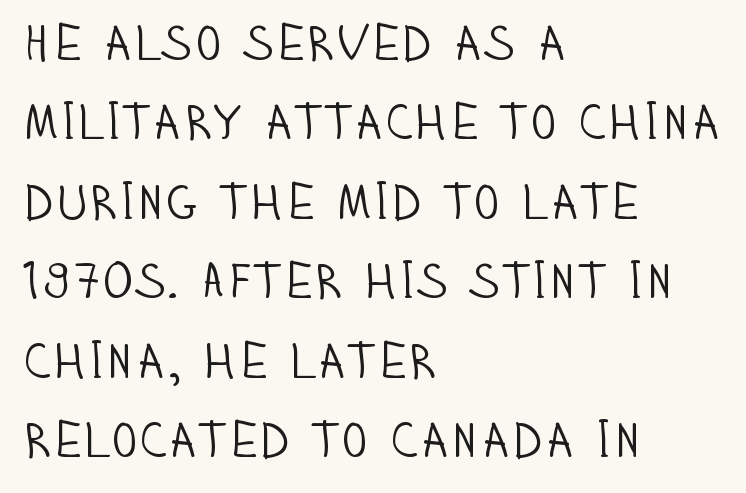
Q: Is the text bold? A: No.
Q: Is the text italic (slanted)? A: No, it is upright.
Q: Is the typeface a serif or a sans-serif typeface? A: Sans-serif.
Q: Is the text underlined? A: No.
Q: How is the paragraph aligned? A: Left-aligned.
Q: Is the spacing between letters normal or unusually wide? A: Normal.
Q: Is the spacing between lines tight, normal or loose? A: Normal.
Q: Width (condensed, normal, or wide)? A: Condensed.
Q: Stroke contrast? A: Low.
Q: x-height? A: Large.
Q: Monospaced? A: No.
